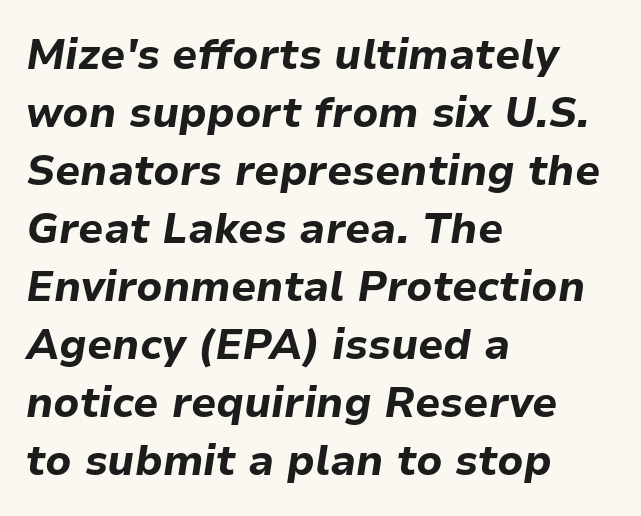
Q: Is the text bold? A: Yes.
Q: Is the text italic (slanted)? A: Yes, it leans right by about 9 degrees.
Q: Is the text underlined? A: No.
Q: How is the paragraph aligned? A: Left-aligned.
Q: Is the spacing between letters normal or unusually wide? A: Normal.
Q: Is the spacing between lines tight, normal or loose? A: Normal.
Q: Width (condensed, normal, or wide)? A: Normal.
Q: Stroke contrast? A: Low.
Q: x-height? A: Medium.
Q: Monospaced? A: No.
